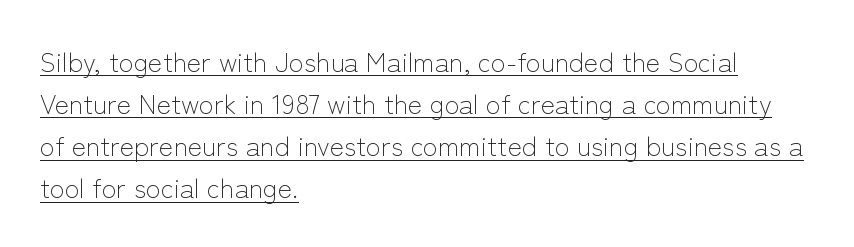
{"italic": "no", "bold": "no", "underline": "yes", "align": "left", "line_spacing": "normal", "line_spacing_ratio": 1.56, "letter_spacing": "normal", "letter_spacing_em": 0.0, "glyph_px": 27}
